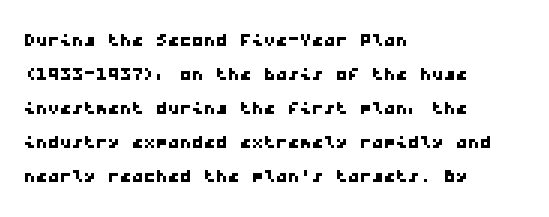
The image shows 24 px text type; set left-aligned, normal line spacing (1.42x), normal letter spacing, not underlined.
